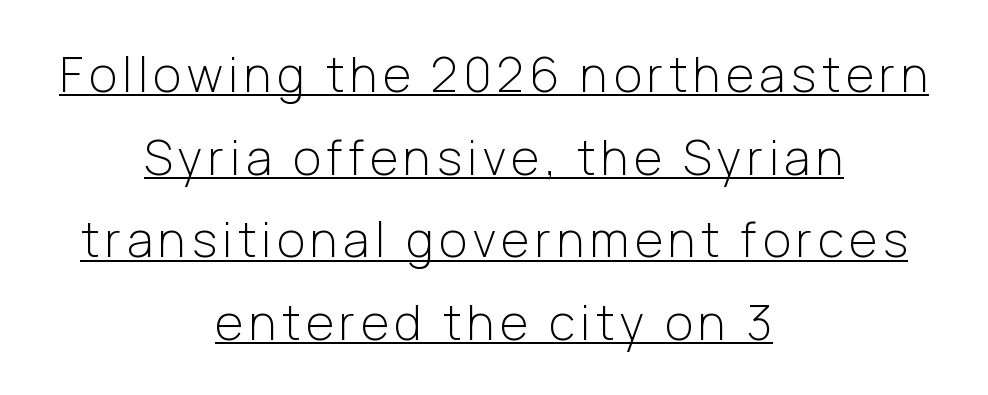
{"serif": "no", "italic": "no", "bold": "no", "weight": "light", "width": "normal", "stroke_contrast": "low", "x_height": "medium", "monospaced": "no", "underline": "yes", "align": "center", "line_spacing_ratio": 1.72, "glyph_px": 48}
